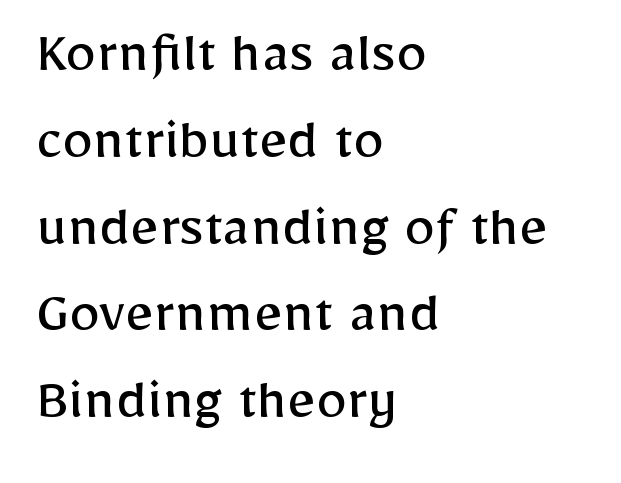
Q: Is the text bold? A: No.
Q: Is the text italic (slanted)? A: No, it is upright.
Q: Is the typeface a serif or a sans-serif typeface? A: Sans-serif.
Q: Is the text underlined? A: No.
Q: How is the paragraph aligned? A: Left-aligned.
Q: Is the spacing between letters normal or unusually wide? A: Normal.
Q: Is the spacing between lines tight, normal or loose? A: Normal.
Q: Width (condensed, normal, or wide)? A: Normal.
Q: Stroke contrast? A: Low.
Q: x-height? A: Medium.
Q: Monospaced? A: No.
